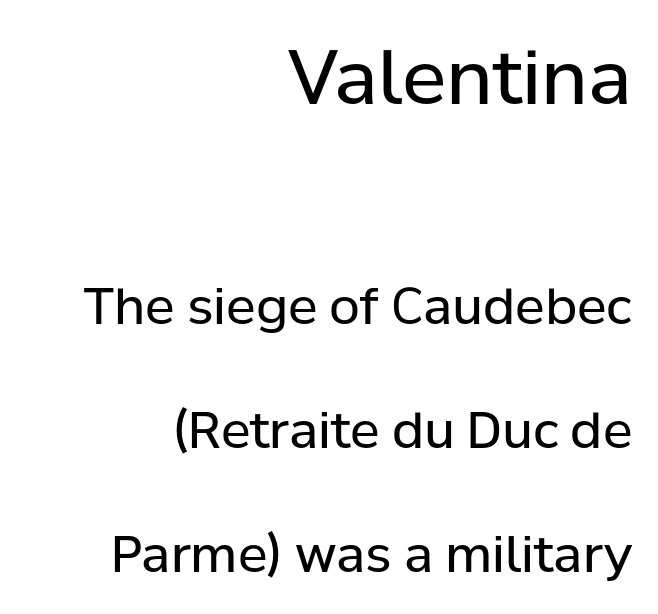
Q: Is the text bold? A: No.
Q: Is the text italic (slanted)? A: No, it is upright.
Q: Is the typeface a serif or a sans-serif typeface? A: Sans-serif.
Q: Is the text underlined? A: No.
Q: How is the paragraph aligned? A: Right-aligned.
Q: Is the spacing between letters normal or unusually wide? A: Normal.
Q: Is the spacing between lines tight, normal or loose? A: Loose.
Q: Which block of text is set in a larger size, the first (top) or the second (bottom)? A: The first (top) one.
Q: Width (condensed, normal, or wide)? A: Normal.
Q: Stroke contrast? A: Low.
Q: x-height? A: Medium.
Q: Monospaced? A: No.
